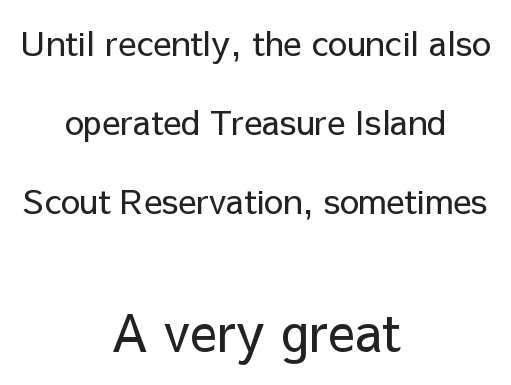
Centered paragraph, ragged on both sides. Inter-character spacing is left at the font's built-in metrics. Reading top to bottom, the characters get bigger at the block break. Upright lettering throughout.
